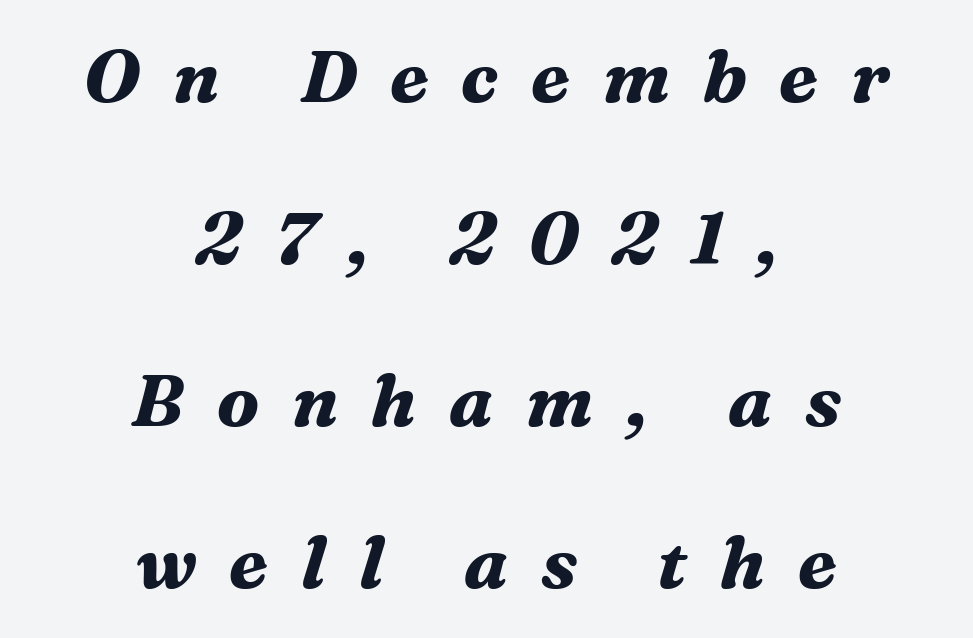
{"serif": "yes", "italic": "yes", "lean": "right", "slant_degrees": 16, "bold": "yes", "weight": "bold", "width": "normal", "stroke_contrast": "medium", "x_height": "medium", "monospaced": "no", "underline": "no", "align": "center", "line_spacing": "loose", "line_spacing_ratio": 2.22, "letter_spacing": "wide", "letter_spacing_em": 0.45, "glyph_px": 73}
